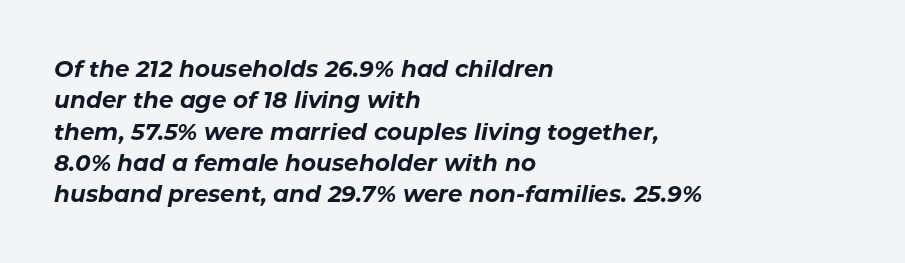
{"italic": "yes", "lean": "right", "slant_degrees": 11, "bold": "yes", "underline": "no", "align": "left", "line_spacing": "normal", "line_spacing_ratio": 1.36, "letter_spacing": "normal", "letter_spacing_em": 0.0, "glyph_px": 23}
